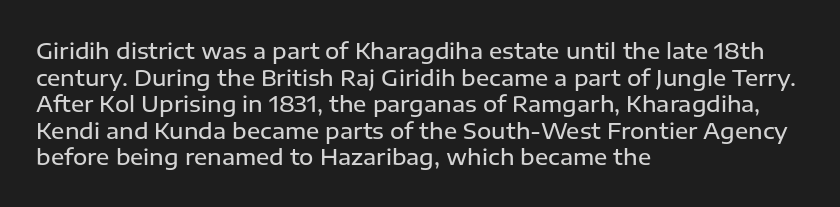
Q: Is the text bold? A: Semi-bold.
Q: Is the text italic (slanted)? A: No, it is upright.
Q: Is the text underlined? A: No.
Q: How is the paragraph aligned? A: Left-aligned.
Q: Is the spacing between letters normal or unusually wide? A: Normal.
